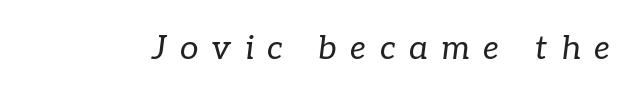
{"serif": "yes", "italic": "yes", "lean": "right", "slant_degrees": 7, "bold": "no", "weight": "regular", "width": "normal", "stroke_contrast": "low", "x_height": "medium", "monospaced": "no", "underline": "no", "letter_spacing": "wide", "letter_spacing_em": 0.41, "glyph_px": 33}
